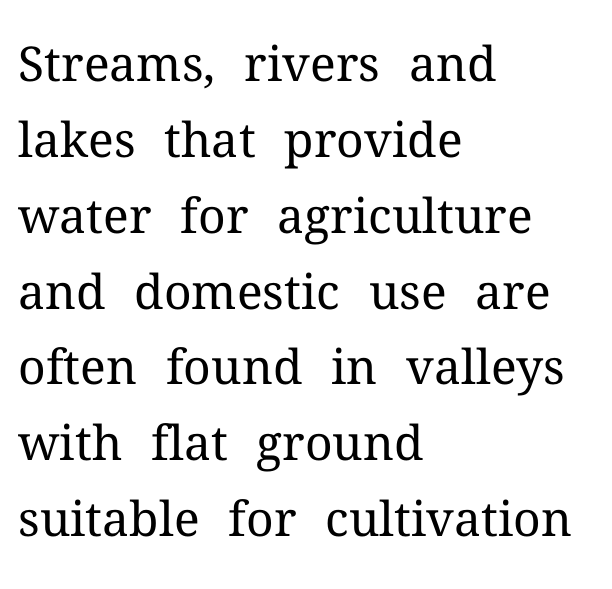
{"serif": "yes", "italic": "no", "bold": "no", "weight": "regular", "width": "normal", "stroke_contrast": "medium", "x_height": "medium", "monospaced": "no", "underline": "no", "align": "left", "line_spacing": "normal", "line_spacing_ratio": 1.58, "letter_spacing": "normal", "letter_spacing_em": 0.0, "glyph_px": 48}
